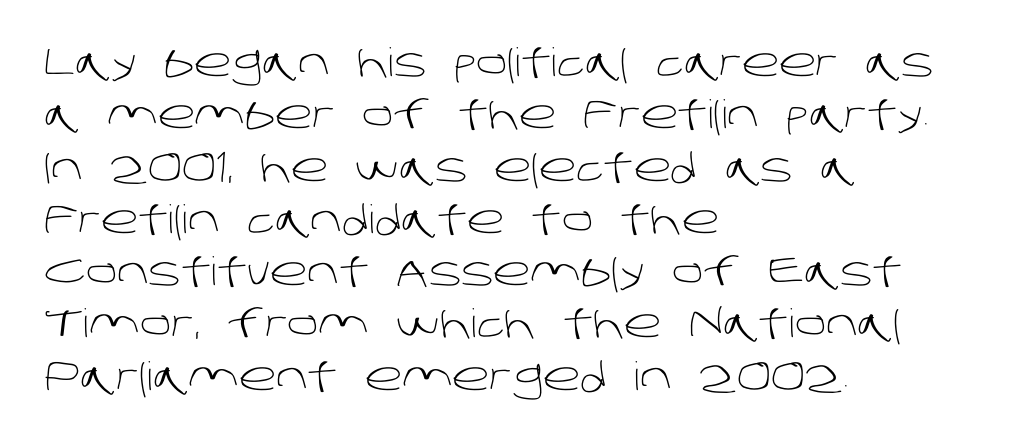
{"serif": "no", "bold": "no", "weight": "light", "width": "normal", "stroke_contrast": "low", "x_height": "large", "monospaced": "no", "underline": "no", "align": "left", "line_spacing": "normal", "line_spacing_ratio": 1.34, "letter_spacing": "normal", "letter_spacing_em": 0.0, "glyph_px": 39}
